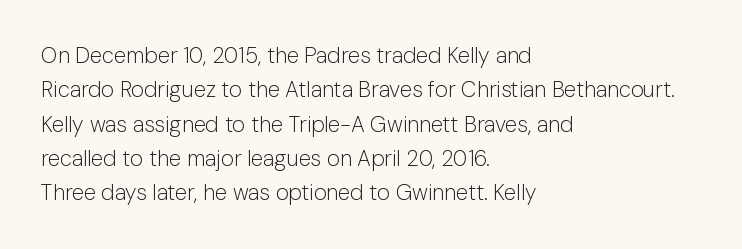
Q: Is the text bold? A: No.
Q: Is the text italic (slanted)? A: No, it is upright.
Q: Is the text underlined? A: No.
Q: How is the paragraph aligned? A: Left-aligned.
Q: Is the spacing between letters normal or unusually wide? A: Normal.
Q: Is the spacing between lines tight, normal or loose? A: Normal.
